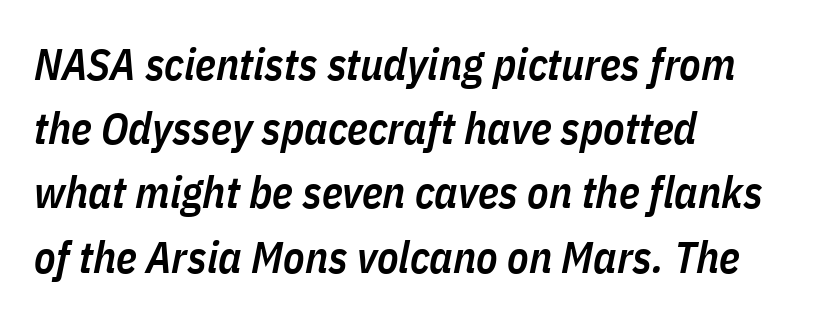
Its strokes are somewhat broadened, the hallmark of semibold type. The passage is arranged the way most books set body copy — flush left. Note the varied advance widths — an 'i' is clearly narrower than an 'm'. Short note: letters normally spaced. There's an unmistakable incline to the writing here.
